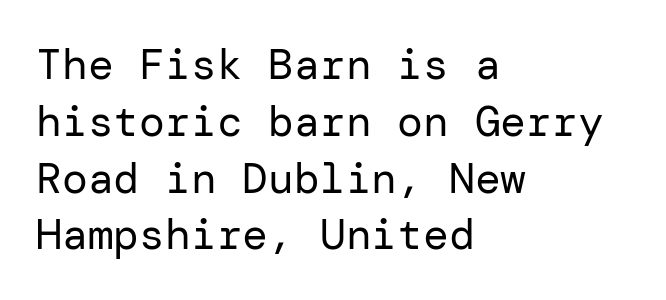
The image shows 43 px regular-weight sans-serif type, upright; set left-aligned, normal line spacing (1.32x), normal letter spacing, not underlined; low stroke contrast and a medium x-height.
